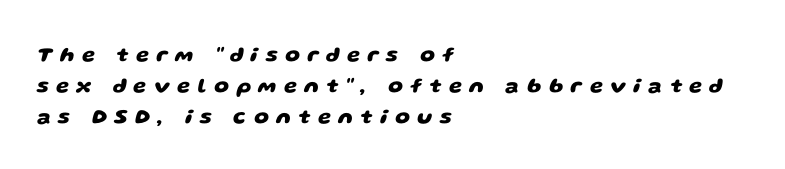
Line beginnings align vertically; line endings do not. A full-strength bold gives these letters their thick strokes. Regarding leading, the lines here are spaced in the standard way. Only glyphs here, with clear space below each row.
